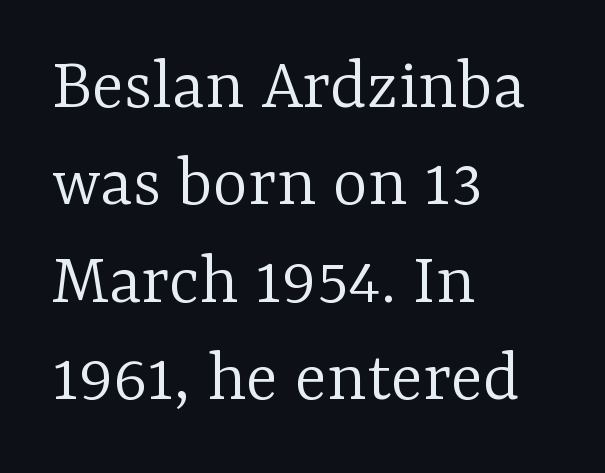
Check where the strokes stop: tiny serifs finish them off. The rendering uses natural spacing where letterforms have individual widths. Students, observe: this is what conventionally led text looks like. A student would call this left alignment; a typographer would say flush left, rag right. These lines were composed using upright roman letters.
